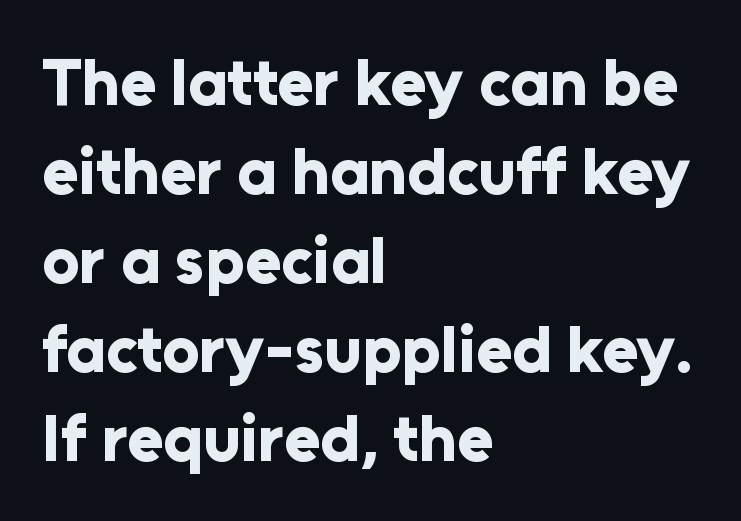
{"serif": "no", "italic": "no", "bold": "yes", "weight": "bold", "width": "normal", "stroke_contrast": "low", "x_height": "medium", "monospaced": "no", "underline": "no", "align": "left", "line_spacing": "normal", "line_spacing_ratio": 1.35, "letter_spacing": "normal", "letter_spacing_em": 0.0, "glyph_px": 66}
